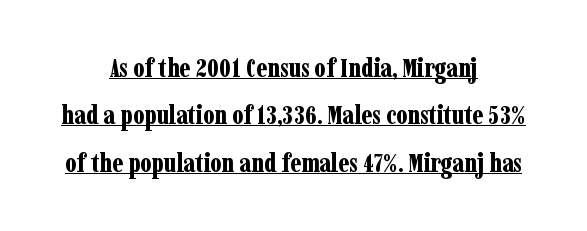
No italicization has been applied; the sample stays upright. The face used here appears with an underline applied. Observe the ordinary spacing: letters are neighbours, not strangers. Is the type bold? Yes — the strokes are clearly thick and heavy. The setting favours the middle, as headings and verse often do.
